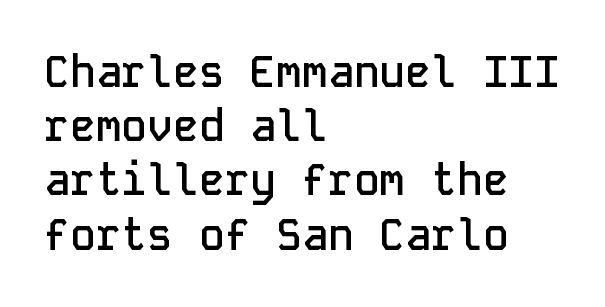
Q: Is the text bold? A: Semi-bold.
Q: Is the text italic (slanted)? A: No, it is upright.
Q: Is the typeface a serif or a sans-serif typeface? A: Sans-serif.
Q: Is the text underlined? A: No.
Q: How is the paragraph aligned? A: Left-aligned.
Q: Is the spacing between letters normal or unusually wide? A: Normal.
Q: Is the spacing between lines tight, normal or loose? A: Normal.
Q: Width (condensed, normal, or wide)? A: Normal.
Q: Stroke contrast? A: Low.
Q: x-height? A: Medium.
Q: Monospaced? A: Yes.
